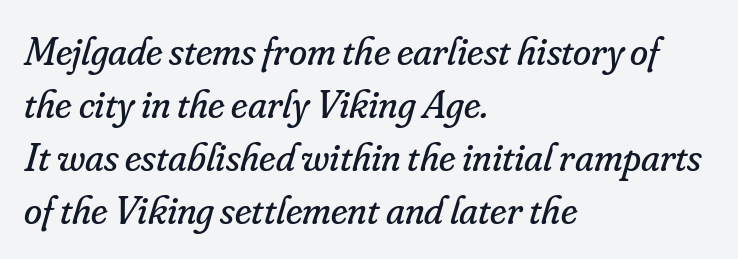
The image shows 41 px regular-weight serif type, italic (leaning right); set left-aligned, normal line spacing (1.29x), normal letter spacing, not underlined; low stroke contrast and a small x-height.
